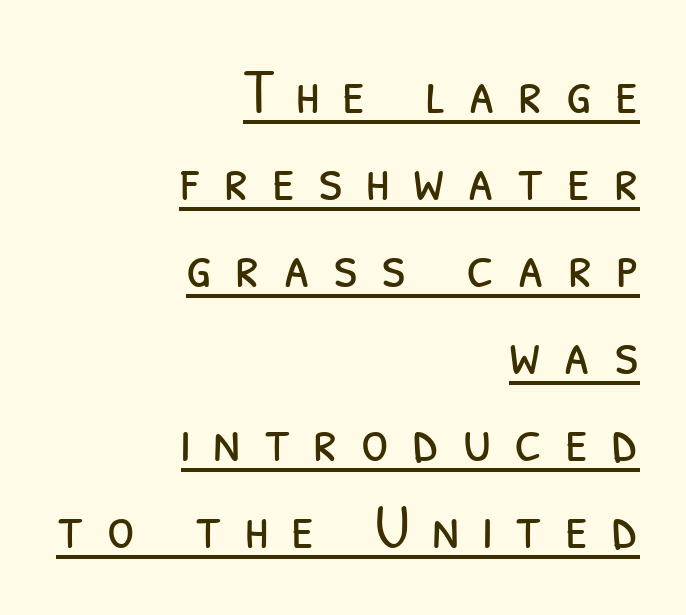
The passage shown is typeset with a sans-serif family. Tracking value appears strongly positive — letters spread wide. Rows of type keep a routine distance in the vertical direction. Spacing verdict: proportional, widths tailored to each character. Every word sits above its own underline. Does the copy run flush right? Yes — the right margin is perfectly even.
